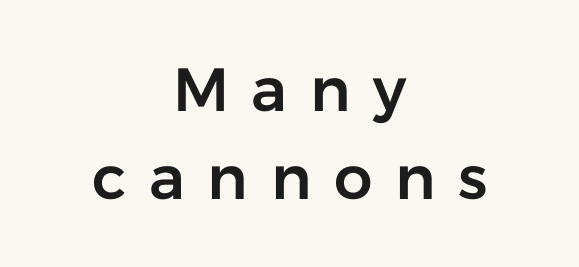
{"serif": "no", "italic": "no", "width": "normal", "stroke_contrast": "low", "x_height": "medium", "monospaced": "no", "underline": "no", "align": "center", "line_spacing": "normal", "line_spacing_ratio": 1.45, "letter_spacing": "wide", "letter_spacing_em": 0.37, "glyph_px": 61}
